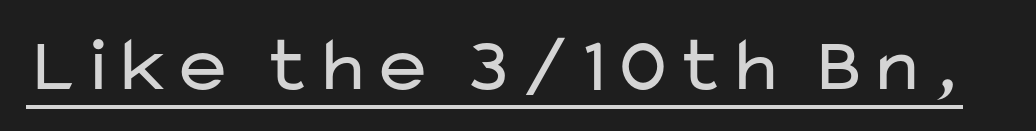
Q: Is the text bold? A: No.
Q: Is the text italic (slanted)? A: No, it is upright.
Q: Is the typeface a serif or a sans-serif typeface? A: Sans-serif.
Q: Is the text underlined? A: Yes.
Q: Is the spacing between letters normal or unusually wide? A: Normal.
Q: Width (condensed, normal, or wide)? A: Wide.
Q: Stroke contrast? A: Low.
Q: x-height? A: Medium.
Q: Monospaced? A: No.
